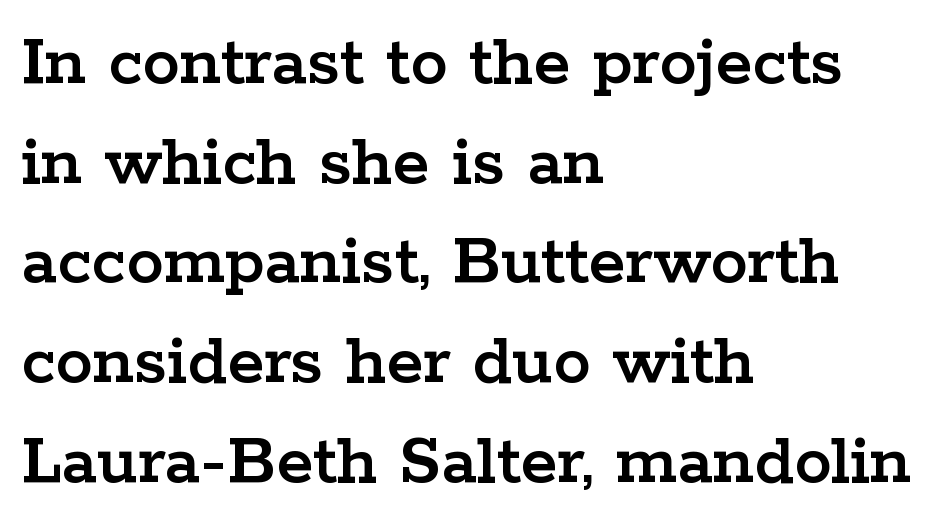
{"serif": "yes", "italic": "no", "width": "wide", "stroke_contrast": "low", "x_height": "medium", "monospaced": "no", "underline": "no", "align": "left", "line_spacing": "normal", "line_spacing_ratio": 1.33, "letter_spacing": "normal", "letter_spacing_em": 0.0, "glyph_px": 75}
